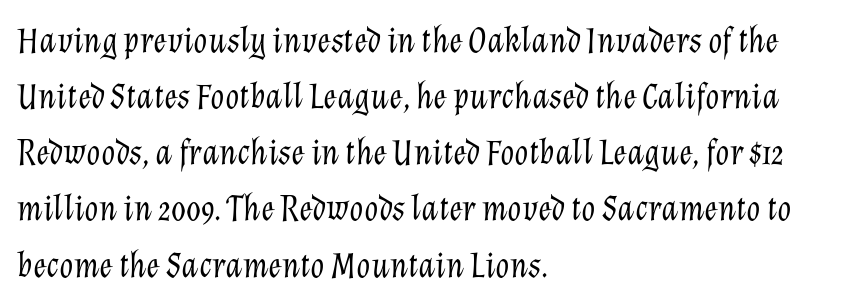
Q: Is the text bold? A: No.
Q: Is the text italic (slanted)? A: Yes, it leans right by about 12 degrees.
Q: Is the text underlined? A: No.
Q: How is the paragraph aligned? A: Left-aligned.
Q: Is the spacing between letters normal or unusually wide? A: Normal.
Q: Is the spacing between lines tight, normal or loose? A: Normal.
Q: Width (condensed, normal, or wide)? A: Normal.
Q: Stroke contrast? A: Low.
Q: x-height? A: Medium.
Q: Monospaced? A: No.
